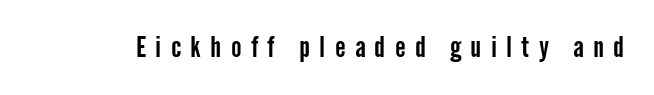
{"serif": "no", "italic": "no", "width": "condensed", "stroke_contrast": "low", "x_height": "medium", "monospaced": "no", "underline": "no", "letter_spacing": "wide", "letter_spacing_em": 0.34, "glyph_px": 28}
